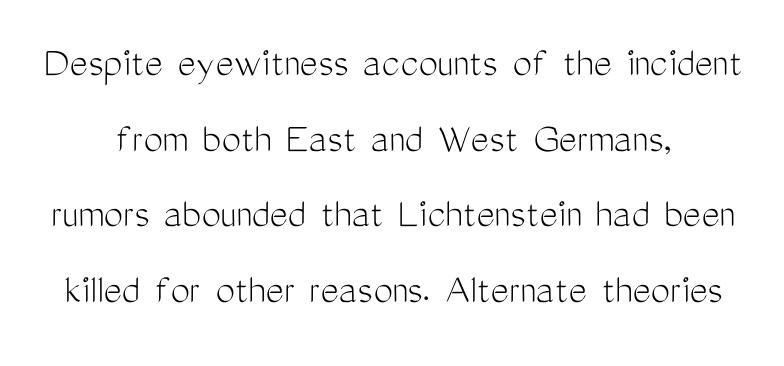
Q: Is the text bold? A: No.
Q: Is the text italic (slanted)? A: No, it is upright.
Q: Is the typeface a serif or a sans-serif typeface? A: Sans-serif.
Q: Is the text underlined? A: No.
Q: Is the spacing between letters normal or unusually wide? A: Normal.
Q: Width (condensed, normal, or wide)? A: Condensed.
Q: Stroke contrast? A: Medium.
Q: x-height? A: Medium.
Q: Monospaced? A: No.
